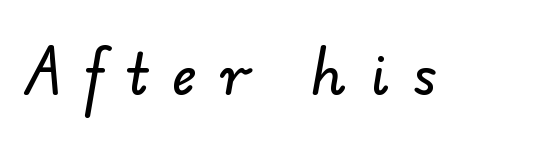
Q: Is the typeface a serif or a sans-serif typeface? A: Sans-serif.
Q: Is the text underlined? A: No.
Q: Is the spacing between letters normal or unusually wide? A: Unusually wide.
Q: Width (condensed, normal, or wide)? A: Normal.
Q: Stroke contrast? A: Low.
Q: x-height? A: Small.
Q: Monospaced? A: No.
